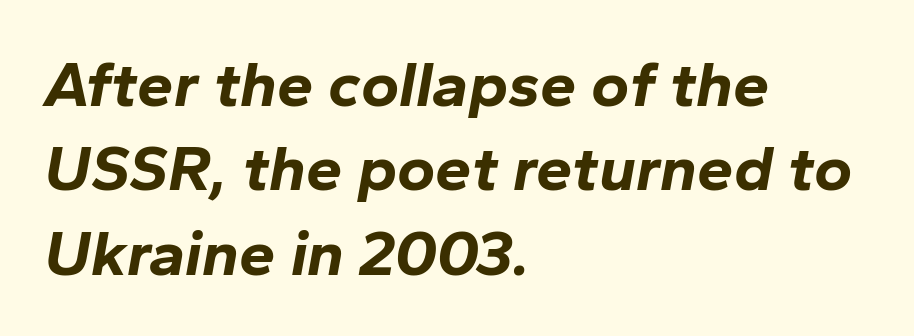
Q: Is the text bold? A: Yes.
Q: Is the text italic (slanted)? A: Yes, it leans right by about 10 degrees.
Q: Is the text underlined? A: No.
Q: How is the paragraph aligned? A: Left-aligned.
Q: Is the spacing between letters normal or unusually wide? A: Normal.
Q: Is the spacing between lines tight, normal or loose? A: Normal.
Q: Width (condensed, normal, or wide)? A: Normal.
Q: Stroke contrast? A: Low.
Q: x-height? A: Medium.
Q: Monospaced? A: No.
